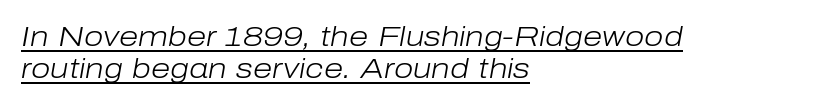
{"italic": "yes", "lean": "right", "slant_degrees": 10, "bold": "no", "weight": "light", "width": "normal", "stroke_contrast": "low", "x_height": "medium", "monospaced": "no", "underline": "yes", "align": "left", "line_spacing": "tight", "line_spacing_ratio": 1.14, "letter_spacing": "normal", "letter_spacing_em": 0.0, "glyph_px": 28}
